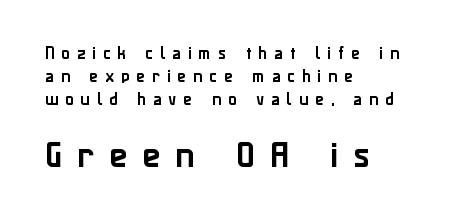
Unmarked baselines from the first word to the last. Of the two passages, the one underneath uses the larger point size. The gaps between neighbouring characters are conspicuously large. Stroke terminals: plain, sans-serif. The paragraph has a hard left edge and a soft right edge.
